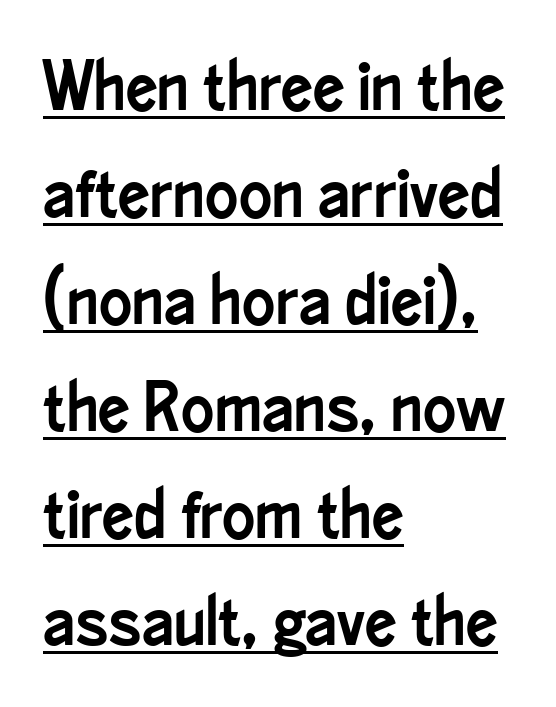
Each letter keeps its own natural width here, so spacing adapts to shape. Does the copy run flush right? No — it runs flush left. The type family on display is of the sans-serif kind. Summary of vertical rhythm: regular, with standard interline spacing. You could call the tracking neutral — neither tight nor loose. Posture: upright roman.
